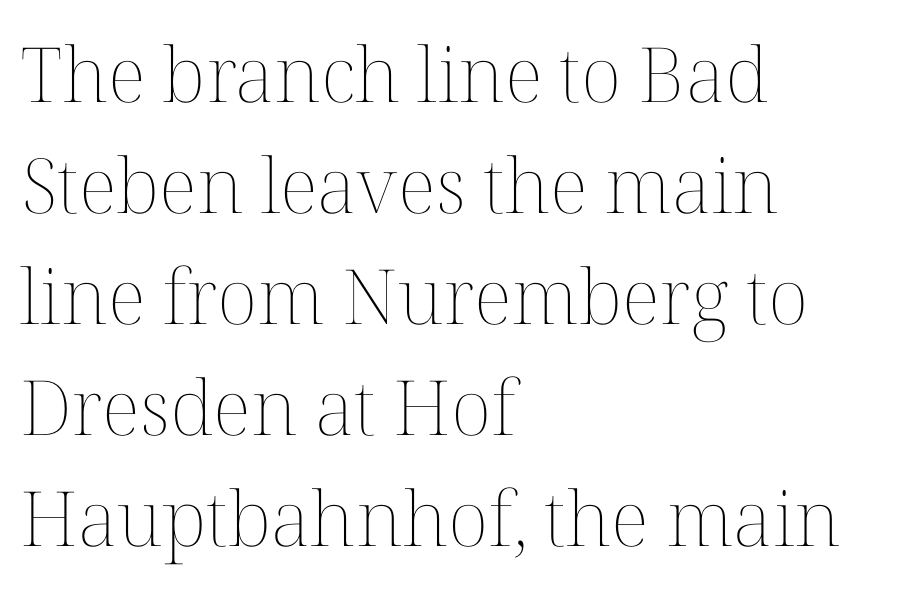
The image shows 76 px thin type, upright; set left-aligned, normal line spacing (1.46x), normal letter spacing, not underlined; medium stroke contrast and a medium x-height.
